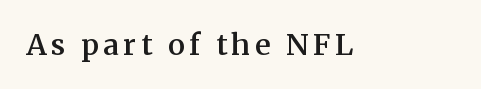
{"serif": "yes", "italic": "no", "bold": "semi", "weight": "semibold", "width": "normal", "stroke_contrast": "medium", "x_height": "medium", "monospaced": "no", "underline": "no", "glyph_px": 29}
